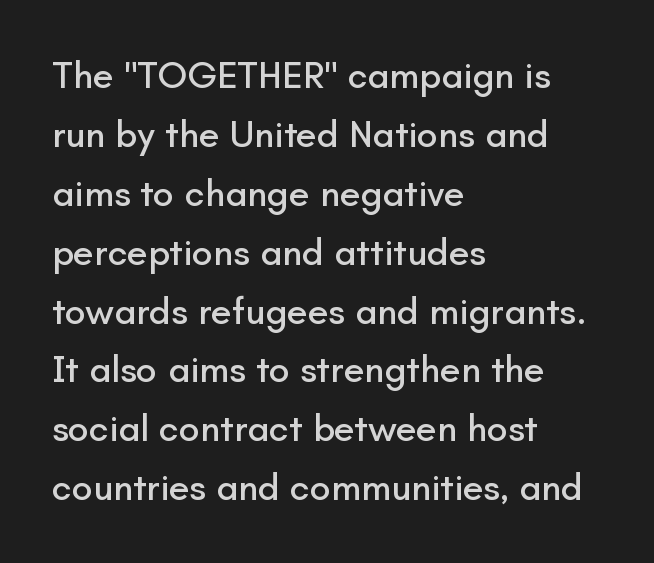
The image shows 38 px sans-serif type, upright; set left-aligned, normal line spacing (1.55x), normal letter spacing, not underlined; low stroke contrast and a small x-height.
